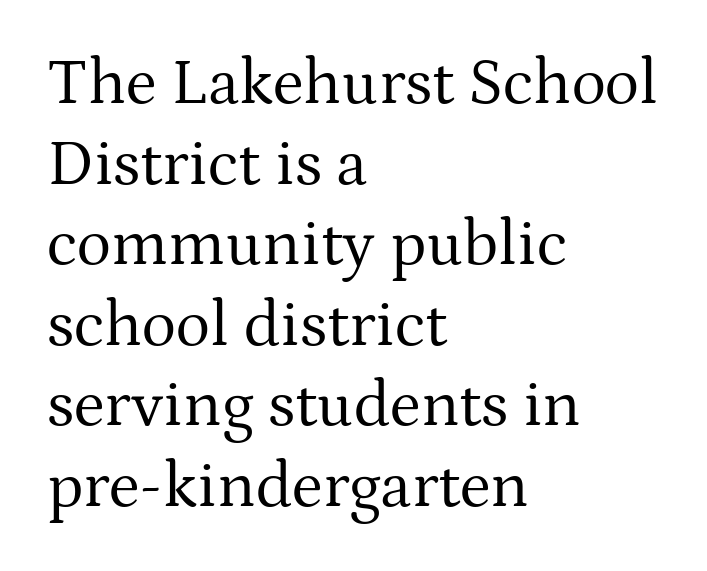
Little horizontal feet cap the strokes, marking this as serif type. The lines in this sample share a left origin and differ only in where they stop. A light-to-regular cut is what we see here. A typesetter would call this zero additional tracking.
